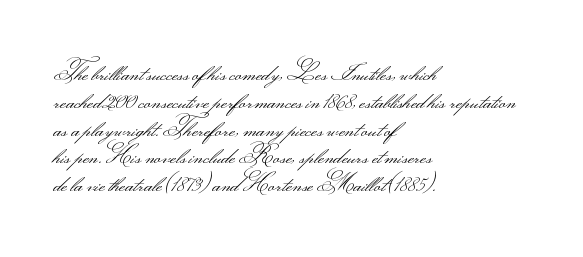
Typeset ragged right — the left edge is the straight one. The gaps between neighbouring characters are ordinary and unremarkable. No letter is thick-stroked: the sample isn't bold. Lines of text with bare space underneath.
